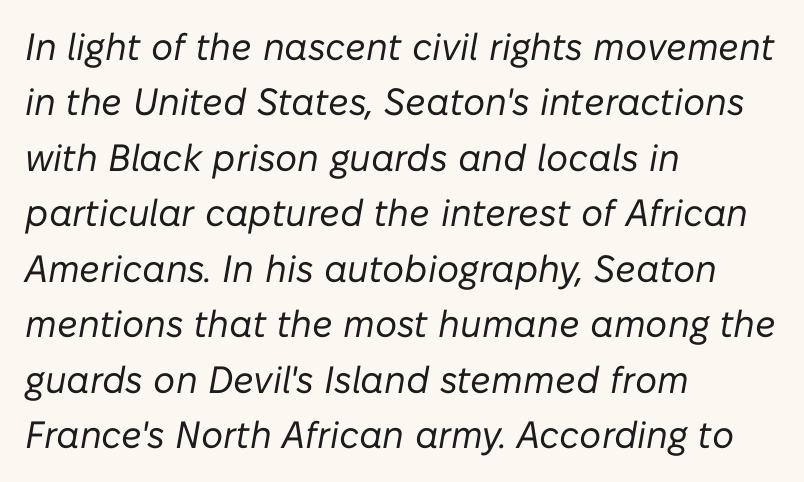
Q: Is the text bold? A: No.
Q: Is the text italic (slanted)? A: Yes, it leans right by about 10 degrees.
Q: Is the text underlined? A: No.
Q: How is the paragraph aligned? A: Left-aligned.
Q: Is the spacing between letters normal or unusually wide? A: Normal.
Q: Is the spacing between lines tight, normal or loose? A: Normal.
Q: Width (condensed, normal, or wide)? A: Normal.
Q: Stroke contrast? A: Low.
Q: x-height? A: Medium.
Q: Monospaced? A: No.
